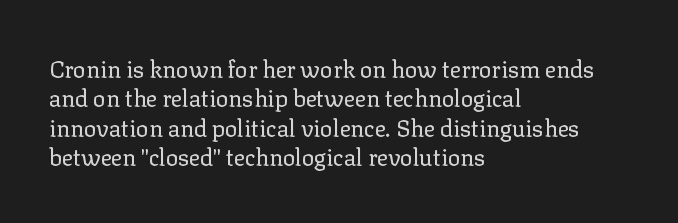
Q: Is the text bold? A: No.
Q: Is the text italic (slanted)? A: No, it is upright.
Q: Is the text underlined? A: No.
Q: How is the paragraph aligned? A: Left-aligned.
Q: Is the spacing between letters normal or unusually wide? A: Normal.
Q: Is the spacing between lines tight, normal or loose? A: Normal.
